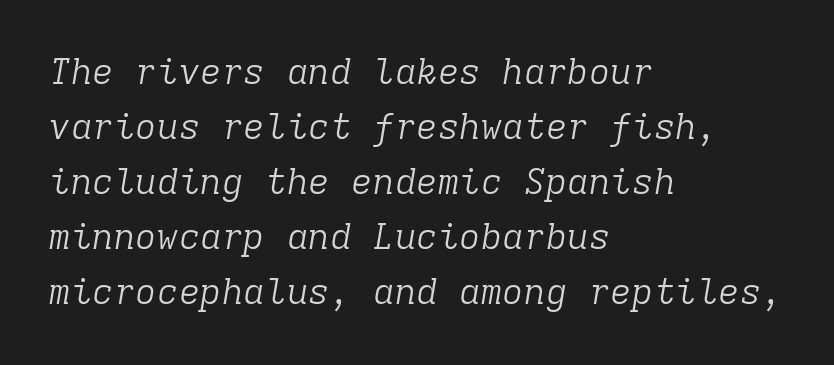
Classification — serif. Summary of weight: not heavy and not bold. Spacing between characters is what you'd get straight out of the box. The space beneath each line is pristine and unruled.
